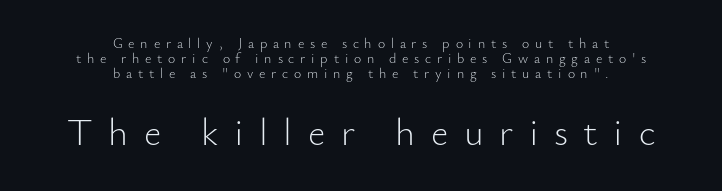
Does the copy run flush right? No — it is centered line by line. The passage shown is typed in a proportional face where columns would drift. Counters stay open thanks to moderate or lighter strokes. The vertical gap from one line to the next is small. Only glyphs here, with clear space below each row. Honestly, the letter spacing is so wide it's the main thing you notice.
